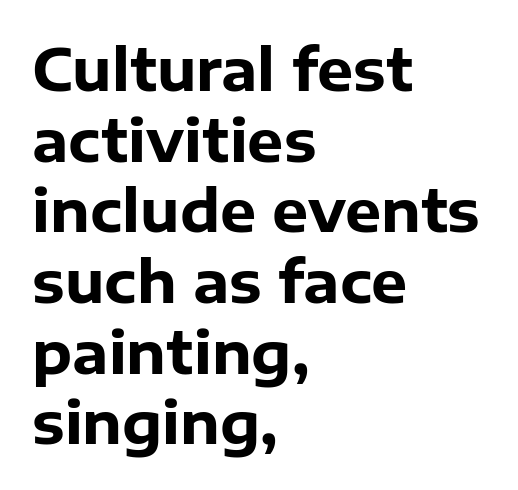
Heft: maximum for text — a bold. Every row of glyphs begins at an identical x-position on the left. This rendering features lettering with no underline. Do the letters lean? They stand straight.
